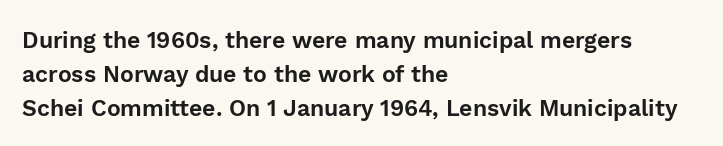
The image shows 23 px text type, upright; set left-aligned, normal line spacing (1.47x), normal letter spacing, not underlined.
